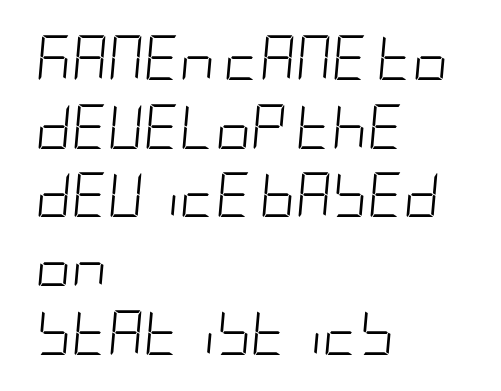
Q: Is the text bold? A: No.
Q: Is the text italic (slanted)? A: Yes, it leans right by about 5 degrees.
Q: Is the text underlined? A: No.
Q: How is the paragraph aligned? A: Left-aligned.
Q: Is the spacing between letters normal or unusually wide? A: Normal.
Q: Is the spacing between lines tight, normal or loose? A: Normal.
Q: Width (condensed, normal, or wide)? A: Condensed.
Q: Stroke contrast? A: Low.
Q: x-height? A: Large.
